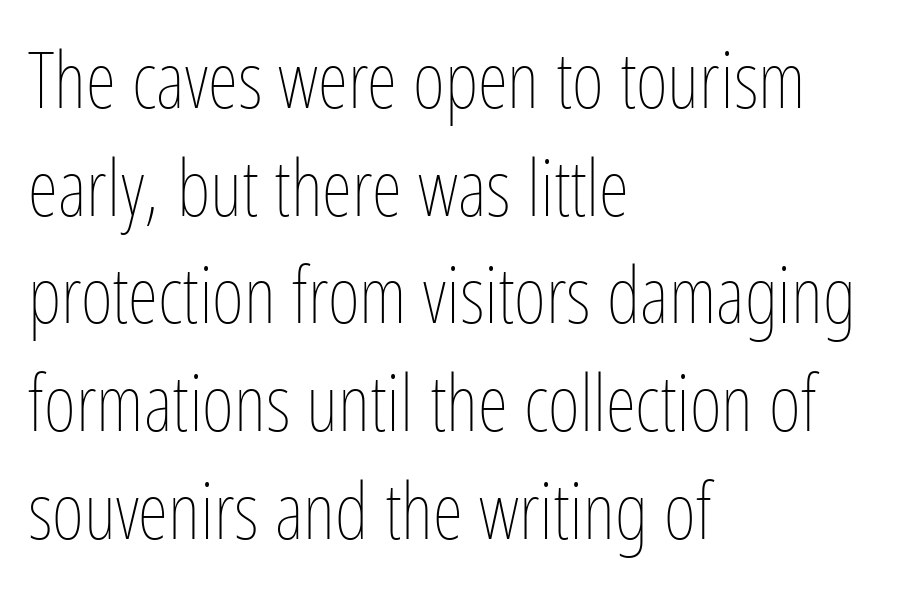
The image shows 78 px thin, condensed type, upright; set left-aligned, normal line spacing (1.38x), normal letter spacing, not underlined; low stroke contrast and a medium x-height.
